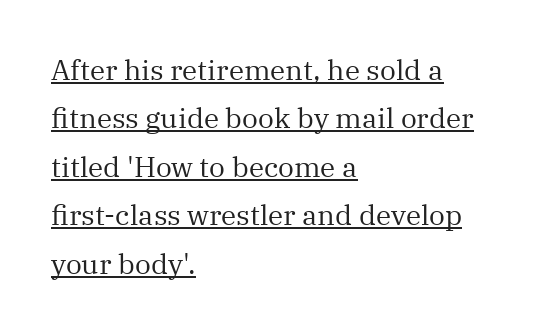
Glance below the letters and you will spot a drawn line. Vertical stems look standard width or narrower in stroke. The rag falls on the right side of this text block. Serif or sans? Serif — the stroke terminals have little feet. Caption: standard tracking, unaltered.
